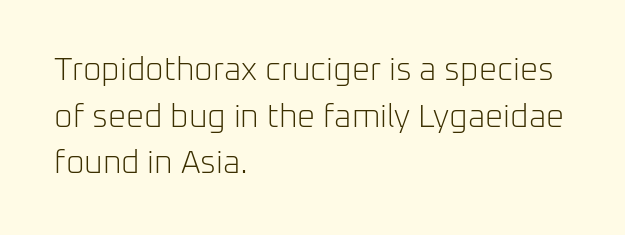
Note the varied advance widths — an 'i' is clearly narrower than an 'm'. One glance says typical: line gaps are just what's usual. The letters look calm and open, with moderate or lighter stems. The gaps between neighbouring characters are ordinary and unremarkable. This is sans-serif lettering, the kind often seen on screens and signage. Line starts are locked; line ends wander.
